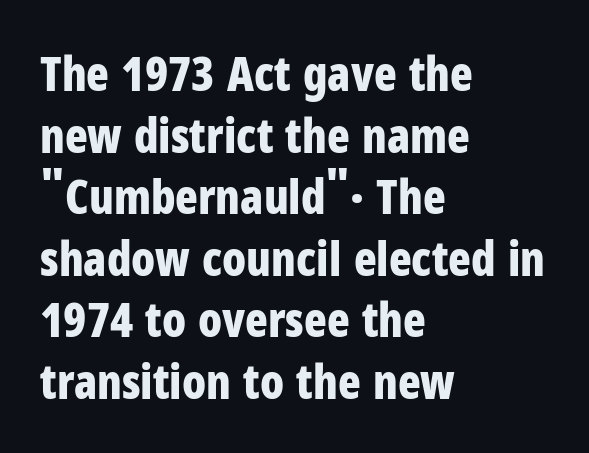
The image shows 47 px bold, condensed sans-serif type, upright; set left-aligned, normal line spacing (1.31x), normal letter spacing, not underlined; low stroke contrast and a medium x-height.
